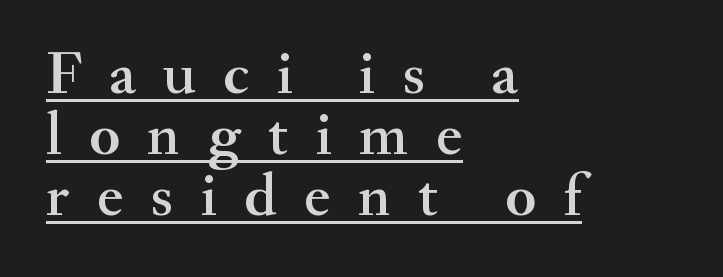
The type is letterspaced generously, with wide tracking. These characters rest on top of a visible drawn line. A student would call this left alignment; a typographer would say flush left, rag right. The characters display serif detailing at their extremities. Cramped leading.
